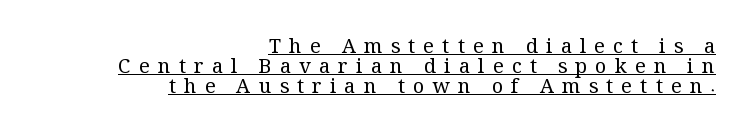
The image shows 20 px text type, upright; set right-aligned, tight line spacing (1.01x), unusually wide letter spacing (+0.41 em), underlined.
